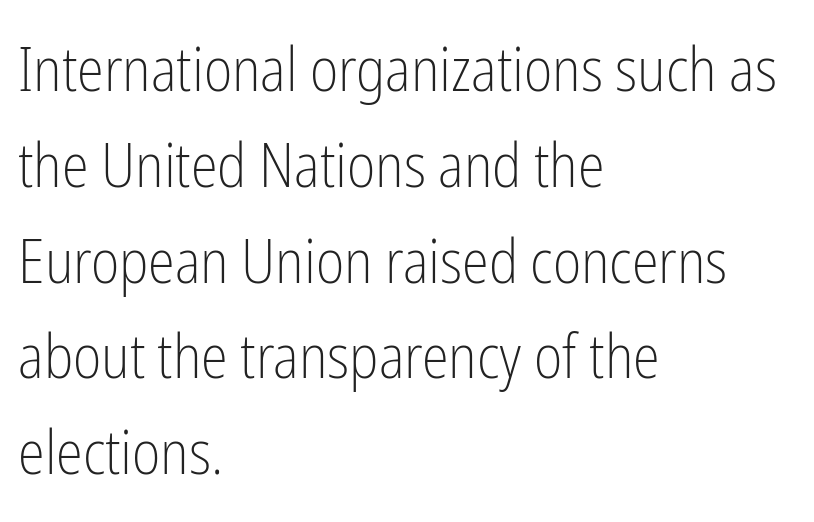
Q: Is the text bold? A: No.
Q: Is the text italic (slanted)? A: No, it is upright.
Q: Is the typeface a serif or a sans-serif typeface? A: Sans-serif.
Q: Is the text underlined? A: No.
Q: How is the paragraph aligned? A: Left-aligned.
Q: Is the spacing between letters normal or unusually wide? A: Normal.
Q: Is the spacing between lines tight, normal or loose? A: Normal.
Q: Width (condensed, normal, or wide)? A: Condensed.
Q: Stroke contrast? A: Low.
Q: x-height? A: Medium.
Q: Monospaced? A: No.
